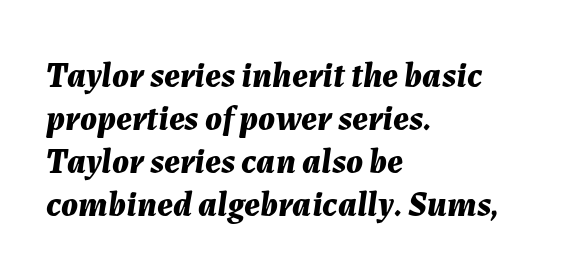
The image shows 35 px bold type, italic (leaning right); set left-aligned, line spacing 1.23x, normal letter spacing, not underlined; medium stroke contrast and a medium x-height.
